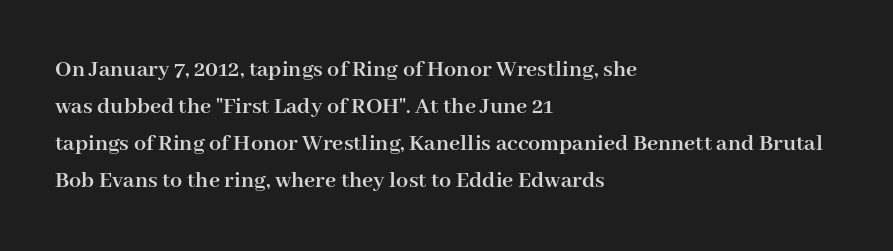
{"italic": "no", "bold": "yes", "underline": "no", "align": "left", "line_spacing": "normal", "line_spacing_ratio": 1.54, "letter_spacing": "normal", "letter_spacing_em": 0.0, "glyph_px": 24}
